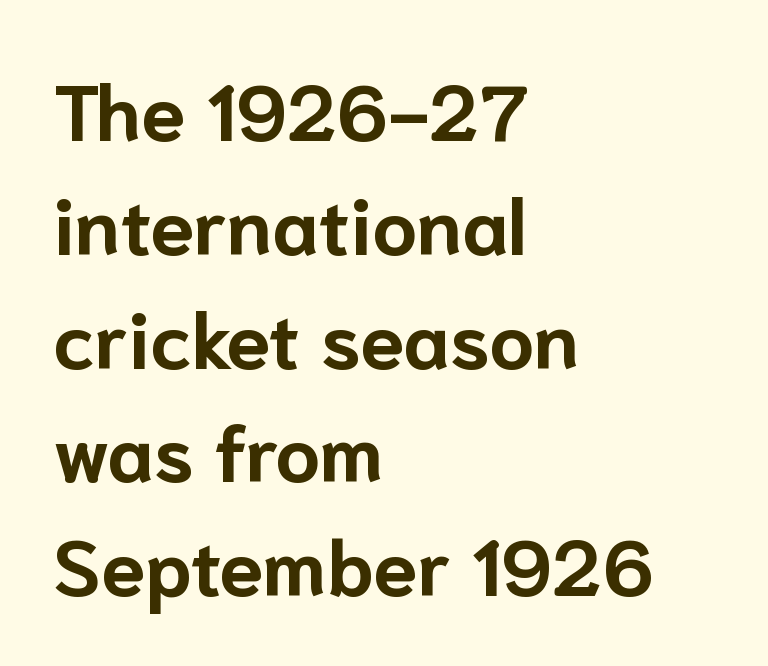
Horizontally, the lines are justified to the leading edge only. Italic: no, the glyphs are upright roman. Thick stems and heavy bowls — unmistakably bold. Spacing verdict: proportional, widths tailored to each character. Students, observe: this is what conventionally led text looks like. Lines of text with bare space underneath.
